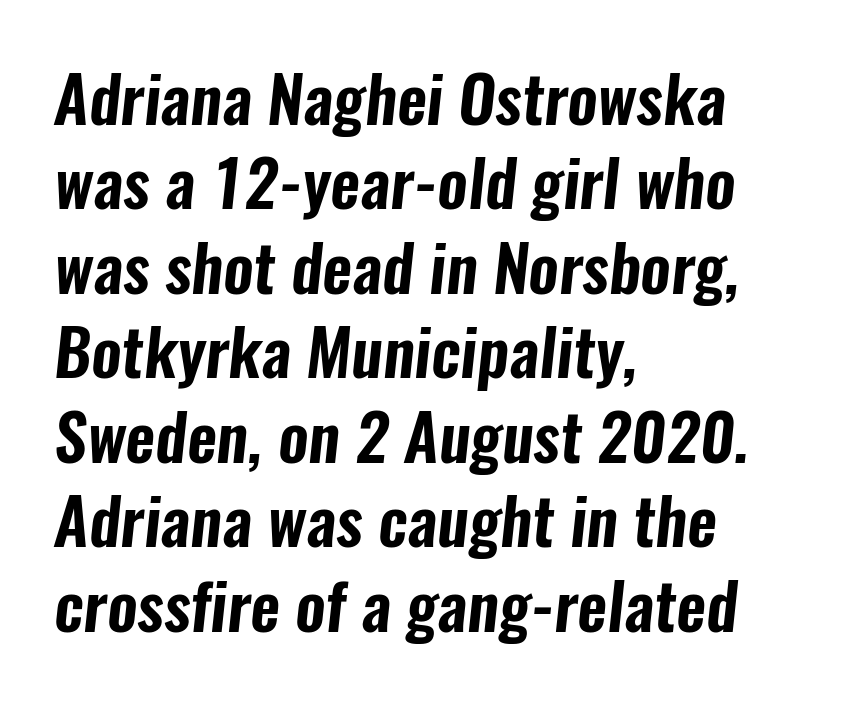
{"serif": "no", "width": "condensed", "stroke_contrast": "low", "x_height": "medium", "monospaced": "no", "underline": "no", "align": "left", "line_spacing": "normal", "line_spacing_ratio": 1.3, "letter_spacing": "normal", "letter_spacing_em": 0.0, "glyph_px": 65}
